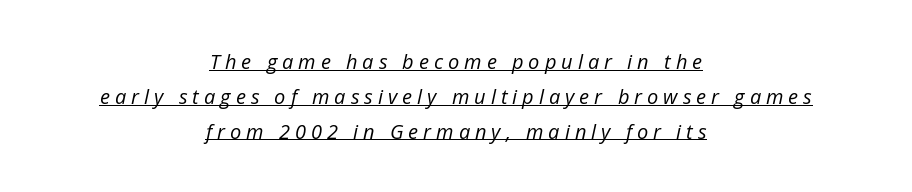
Q: Is the text bold? A: No.
Q: Is the text italic (slanted)? A: Yes, it leans right by about 12 degrees.
Q: Is the text underlined? A: Yes.
Q: How is the paragraph aligned? A: Centered.
Q: Is the spacing between letters normal or unusually wide? A: Unusually wide.
